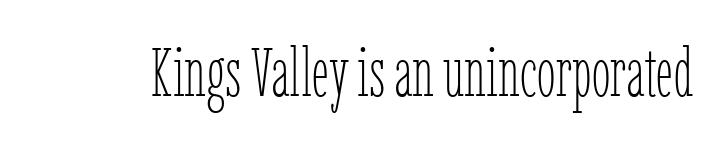
The image shows 68 px thin, condensed type, upright; set normal letter spacing, not underlined; low stroke contrast and a medium x-height.
